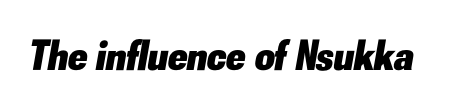
Unmarked baselines from the first word to the last. Compared with typical body copy, the letter spacing here is the same. Notice how thick the strokes are: this is what a full bold looks like. The axis of the letterforms is tilted away from vertical.
